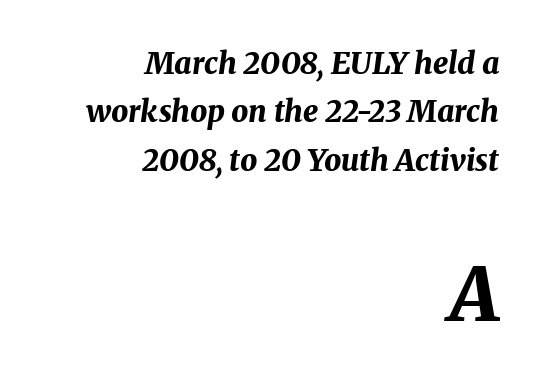
Q: Is the text bold? A: Yes.
Q: Is the text italic (slanted)? A: Yes, it leans right by about 8 degrees.
Q: Is the text underlined? A: No.
Q: How is the paragraph aligned? A: Right-aligned.
Q: Is the spacing between letters normal or unusually wide? A: Normal.
Q: Is the spacing between lines tight, normal or loose? A: Normal.
Q: Which block of text is set in a larger size, the first (top) or the second (bottom)? A: The second (bottom) one.
Q: Width (condensed, normal, or wide)? A: Normal.
Q: Stroke contrast? A: Medium.
Q: x-height? A: Medium.
Q: Monospaced? A: No.
